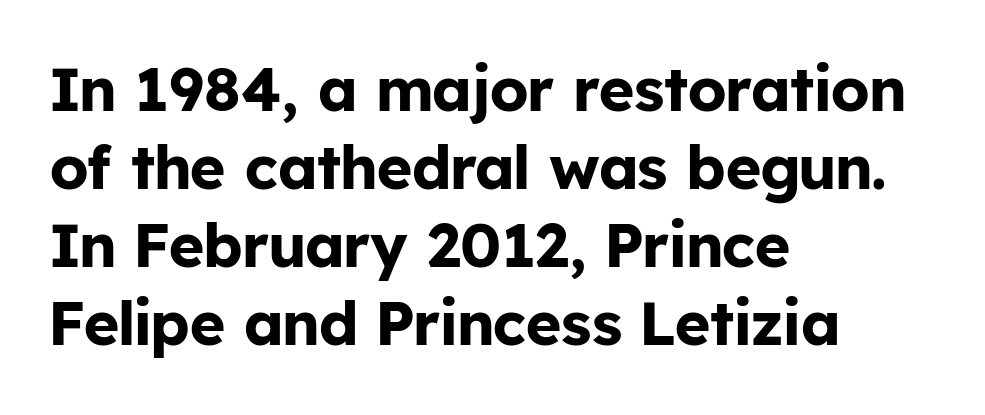
The image shows 61 px bold sans-serif type, upright; set left-aligned, normal line spacing (1.28x), normal letter spacing, not underlined; low stroke contrast and a medium x-height.
